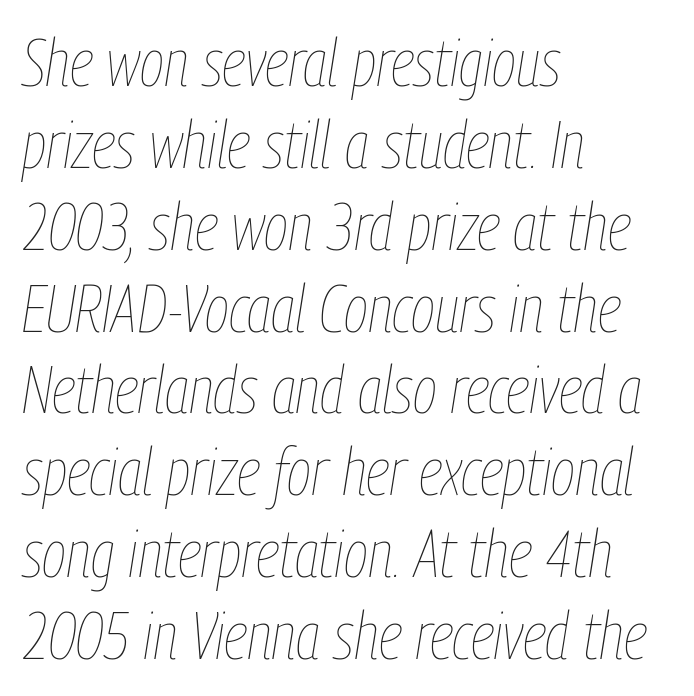
The image shows 66 px thin, condensed type, italic (leaning right); set left-aligned, line spacing 1.24x, normal letter spacing, not underlined; low stroke contrast and a medium x-height.
